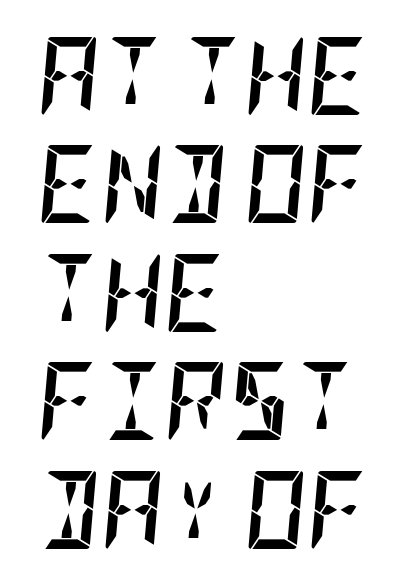
The image shows 78 px semibold, condensed type, italic (leaning right); set left-aligned, normal line spacing (1.39x), normal letter spacing, not underlined; low stroke contrast and a large x-height.
